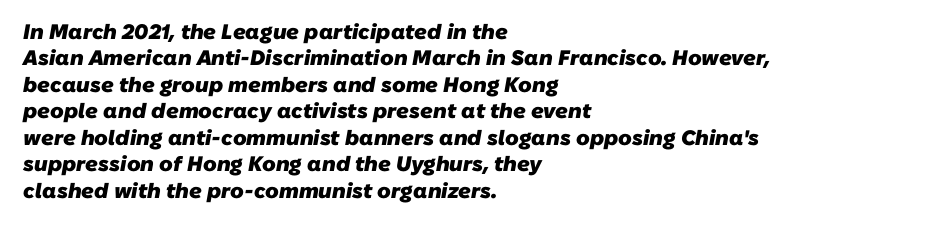
Q: Is the text bold? A: Yes.
Q: Is the text underlined? A: No.
Q: How is the paragraph aligned? A: Left-aligned.
Q: Is the spacing between letters normal or unusually wide? A: Normal.
Q: Is the spacing between lines tight, normal or loose? A: Normal.
